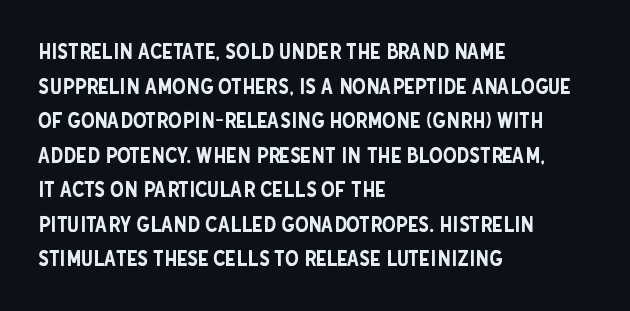
Q: Is the text italic (slanted)? A: No, it is upright.
Q: Is the text underlined? A: No.
Q: How is the paragraph aligned? A: Left-aligned.
Q: Is the spacing between letters normal or unusually wide? A: Normal.
Q: Is the spacing between lines tight, normal or loose? A: Normal.
